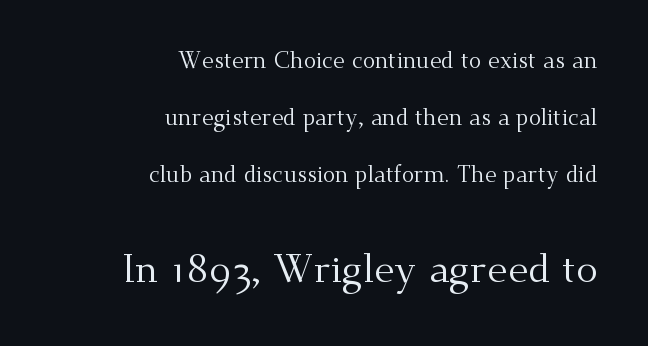
Q: Is the text bold? A: No.
Q: Is the text italic (slanted)? A: No, it is upright.
Q: Is the typeface a serif or a sans-serif typeface? A: Serif.
Q: Is the text underlined? A: No.
Q: How is the paragraph aligned? A: Right-aligned.
Q: Is the spacing between letters normal or unusually wide? A: Normal.
Q: Is the spacing between lines tight, normal or loose? A: Loose.
Q: Which block of text is set in a larger size, the first (top) or the second (bottom)? A: The second (bottom) one.
Q: Width (condensed, normal, or wide)? A: Normal.
Q: Stroke contrast? A: Medium.
Q: x-height? A: Small.
Q: Monospaced? A: No.
